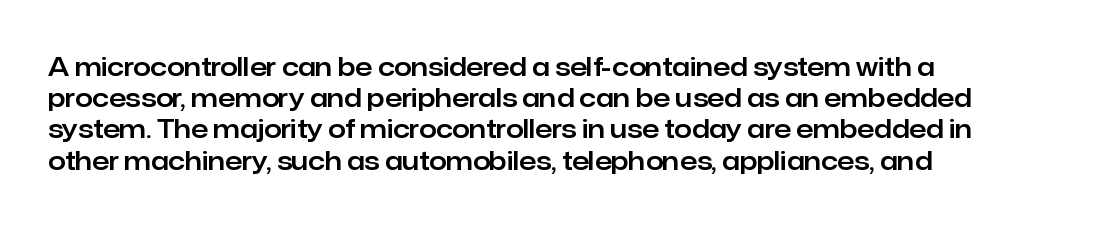
{"italic": "no", "underline": "no", "align": "left", "line_spacing": "normal", "line_spacing_ratio": 1.25, "letter_spacing": "normal", "letter_spacing_em": 0.0, "glyph_px": 25}
